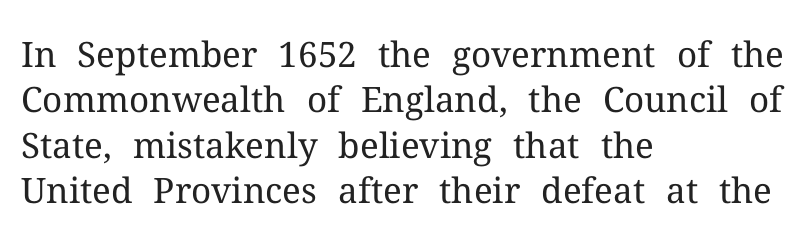
The image shows 35 px regular-weight serif type, upright; set left-aligned, normal line spacing (1.3x), normal letter spacing, not underlined; medium stroke contrast and a medium x-height.
